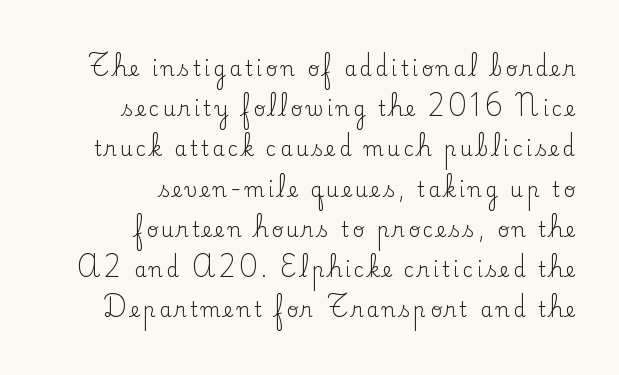
The image shows 20 px text type, upright; set right-aligned, loose line spacing (2.01x), not underlined.
